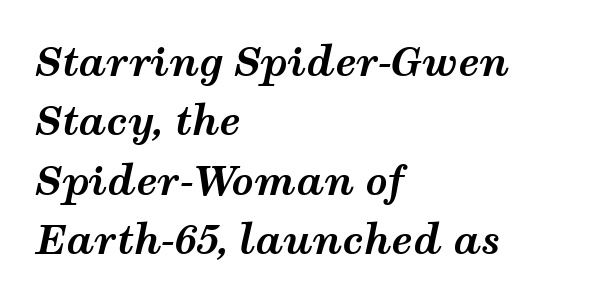
{"italic": "yes", "lean": "right", "slant_degrees": 12, "bold": "yes", "weight": "bold", "width": "wide", "stroke_contrast": "medium", "x_height": "medium", "monospaced": "no", "underline": "no", "align": "left", "line_spacing": "normal", "line_spacing_ratio": 1.52, "letter_spacing": "normal", "letter_spacing_em": 0.0, "glyph_px": 39}
